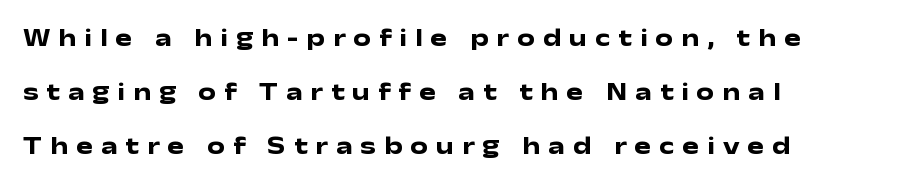
The image shows 25 px bold type, upright; set left-aligned, loose line spacing (2.17x), unusually wide letter spacing (+0.32 em), not underlined.
